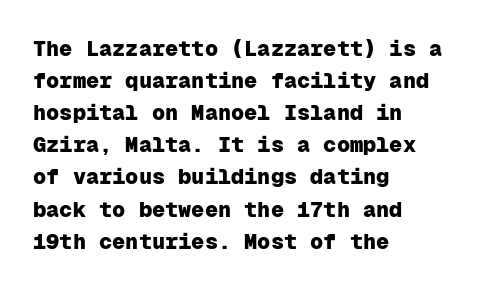
The image shows 22 px bold type, upright; set left-aligned, normal line spacing (1.46x), normal letter spacing, not underlined.
